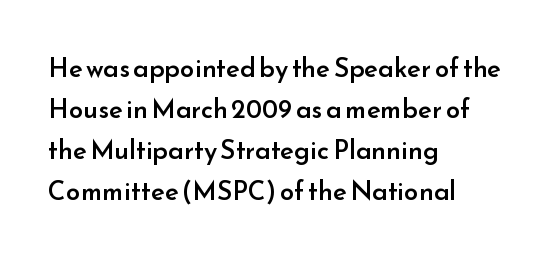
Bold? Not quite — semibold, heavier than regular but stopping short. In CSS terms this would be text-align: left. Does extra space separate the letters? No, they use regular spacing. How would I describe the line gaps? Plain and ordinary. Unlike italic type, these characters show no tilt at all. Honestly, there is no underline to notice here at all.
